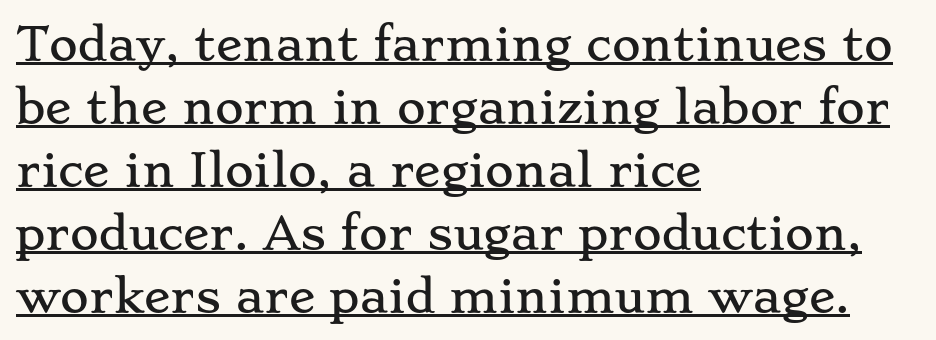
Q: Is the text italic (slanted)? A: No, it is upright.
Q: Is the typeface a serif or a sans-serif typeface? A: Serif.
Q: Is the text underlined? A: Yes.
Q: How is the paragraph aligned? A: Left-aligned.
Q: Is the spacing between letters normal or unusually wide? A: Normal.
Q: Is the spacing between lines tight, normal or loose? A: Normal.
Q: Width (condensed, normal, or wide)? A: Wide.
Q: Stroke contrast? A: Low.
Q: x-height? A: Small.
Q: Monospaced? A: No.
